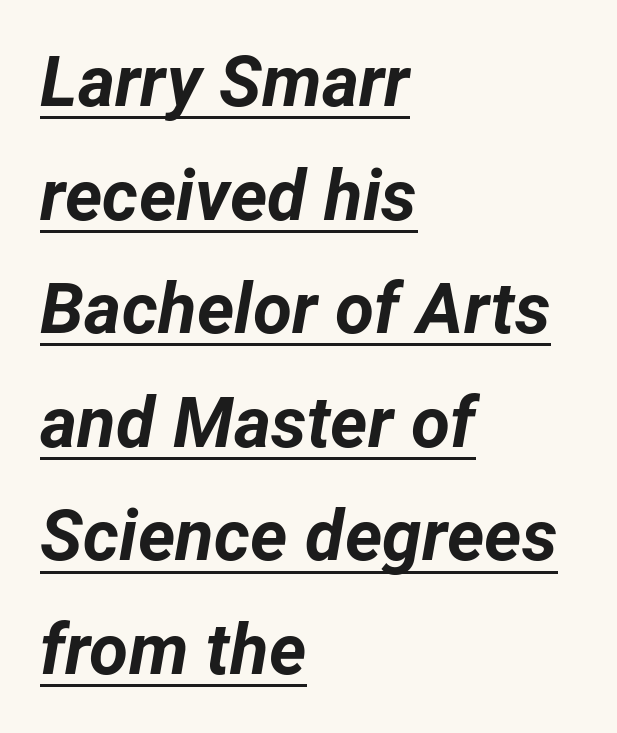
{"italic": "yes", "lean": "right", "slant_degrees": 12, "bold": "yes", "weight": "bold", "width": "normal", "stroke_contrast": "low", "x_height": "medium", "monospaced": "no", "underline": "yes", "align": "left", "line_spacing": "normal", "line_spacing_ratio": 1.6, "letter_spacing": "normal", "letter_spacing_em": 0.0, "glyph_px": 71}
